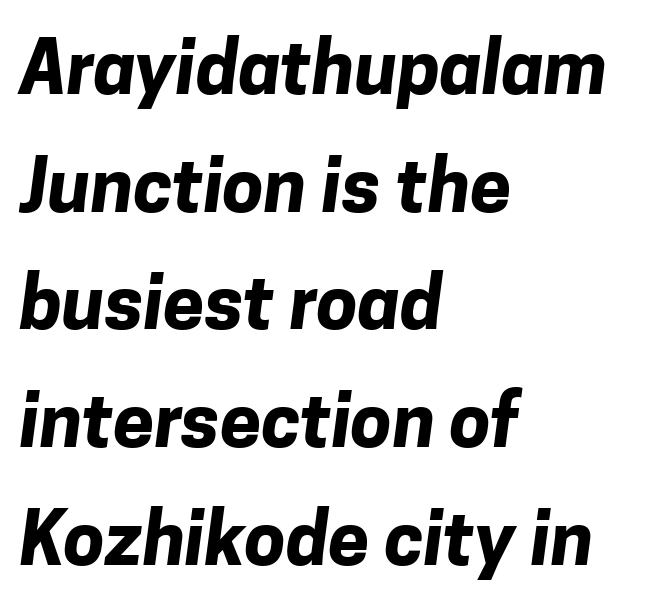
Q: Is the text bold? A: Yes.
Q: Is the typeface a serif or a sans-serif typeface? A: Sans-serif.
Q: Is the text underlined? A: No.
Q: How is the paragraph aligned? A: Left-aligned.
Q: Is the spacing between letters normal or unusually wide? A: Normal.
Q: Is the spacing between lines tight, normal or loose? A: Normal.
Q: Width (condensed, normal, or wide)? A: Normal.
Q: Stroke contrast? A: Low.
Q: x-height? A: Medium.
Q: Monospaced? A: No.
